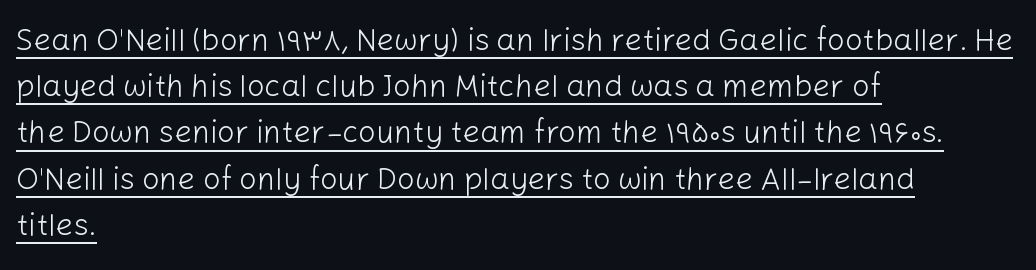
{"serif": "no", "italic": "no", "bold": "no", "weight": "light", "width": "normal", "stroke_contrast": "low", "x_height": "medium", "monospaced": "no", "underline": "yes", "align": "left", "line_spacing": "normal", "line_spacing_ratio": 1.49, "letter_spacing": "normal", "letter_spacing_em": 0.0, "glyph_px": 31}
